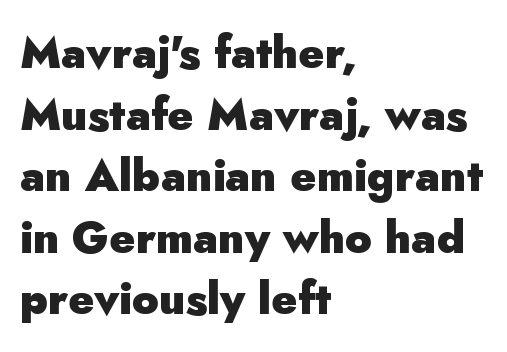
Typeset ragged right — the left edge is the straight one. Quick note: underline off. The horizontal fit of the characters is conventional and even. Varying glyph widths throughout — classic text-font behaviour.
